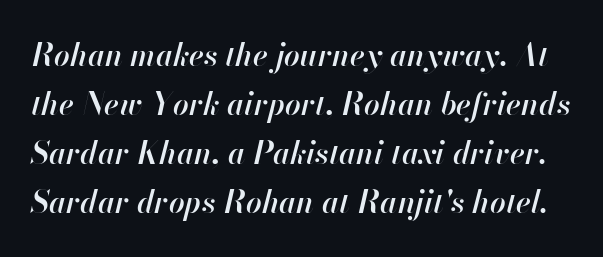
The image shows 31 px semibold type, italic (leaning right); set normal line spacing (1.58x), normal letter spacing, not underlined; high stroke contrast and a small x-height.
